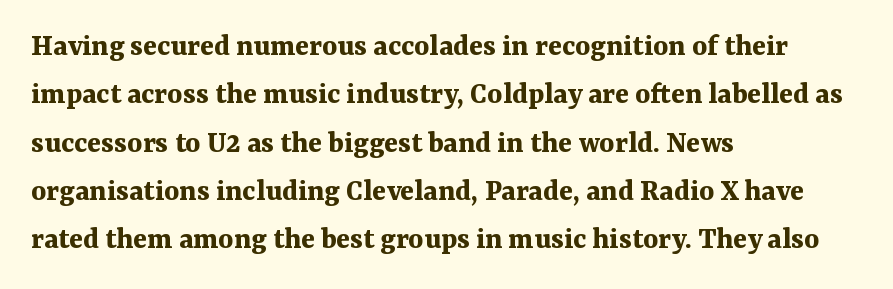
{"serif": "yes", "italic": "no", "bold": "yes", "weight": "bold", "width": "normal", "stroke_contrast": "medium", "x_height": "medium", "monospaced": "no", "underline": "no", "align": "left", "line_spacing": "normal", "line_spacing_ratio": 1.51, "letter_spacing": "normal", "letter_spacing_em": 0.0, "glyph_px": 32}
